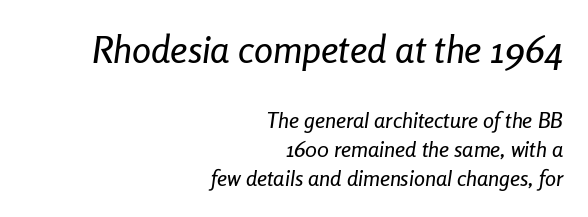
The image shows 38 px condensed type, italic (leaning right); set right-aligned, normal line spacing (1.32x), normal letter spacing, not underlined; the first (top) block is 1.73x larger; low stroke contrast and a medium x-height.
